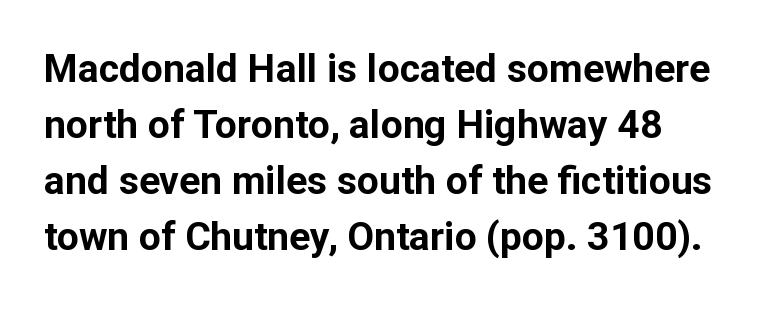
The image shows 39 px bold sans-serif type, upright; set normal line spacing (1.44x), normal letter spacing, not underlined; low stroke contrast and a medium x-height.
